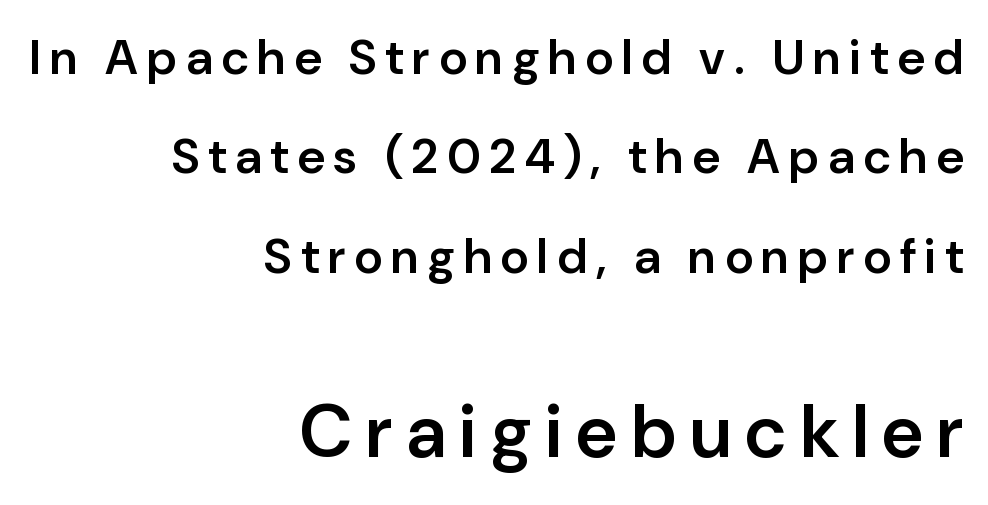
Q: Is the text bold? A: Semi-bold.
Q: Is the text italic (slanted)? A: No, it is upright.
Q: Is the typeface a serif or a sans-serif typeface? A: Sans-serif.
Q: Is the text underlined? A: No.
Q: How is the paragraph aligned? A: Right-aligned.
Q: Is the spacing between lines tight, normal or loose? A: Loose.
Q: Which block of text is set in a larger size, the first (top) or the second (bottom)? A: The second (bottom) one.
Q: Width (condensed, normal, or wide)? A: Normal.
Q: Stroke contrast? A: Low.
Q: x-height? A: Medium.
Q: Monospaced? A: No.
